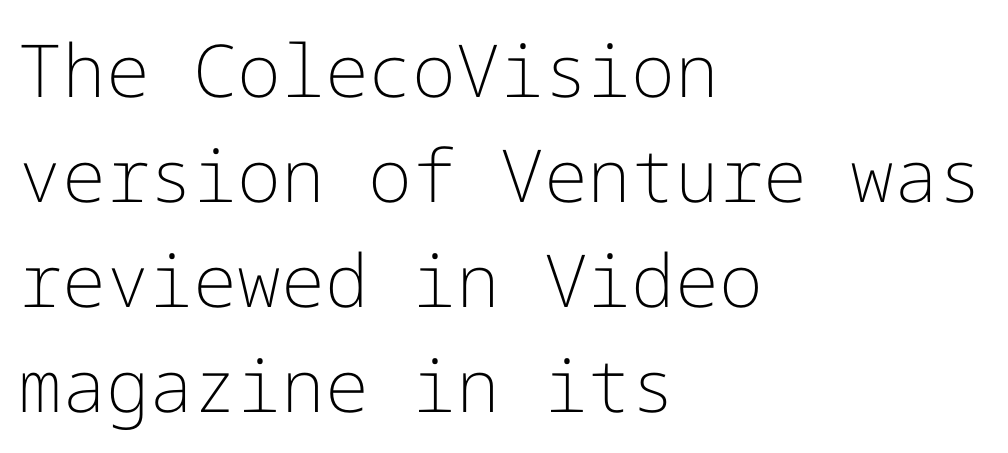
Q: Is the text bold? A: No.
Q: Is the text italic (slanted)? A: No, it is upright.
Q: Is the typeface a serif or a sans-serif typeface? A: Sans-serif.
Q: Is the text underlined? A: No.
Q: How is the paragraph aligned? A: Left-aligned.
Q: Is the spacing between letters normal or unusually wide? A: Normal.
Q: Is the spacing between lines tight, normal or loose? A: Normal.
Q: Width (condensed, normal, or wide)? A: Normal.
Q: Stroke contrast? A: Low.
Q: x-height? A: Medium.
